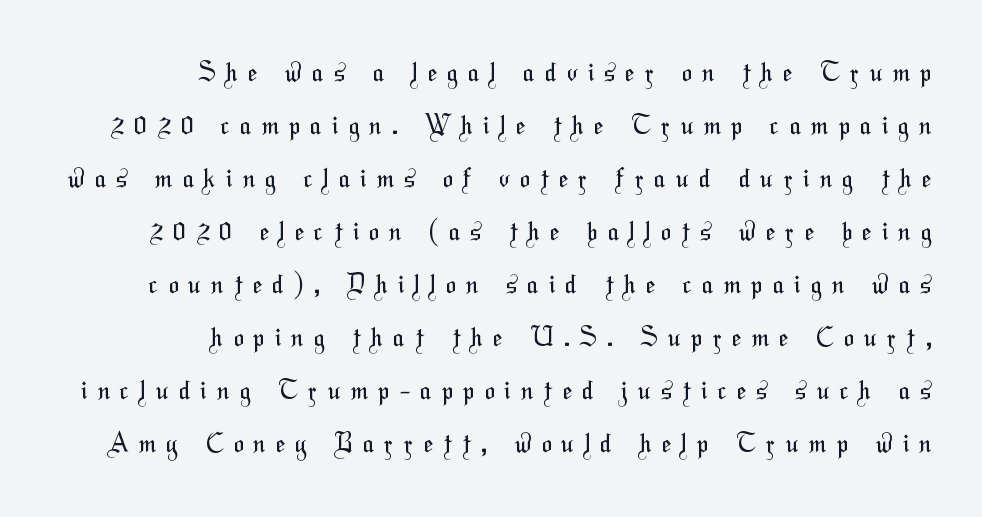
Airy leading. Weight class: somewhere from thin through regular. The letters are spread apart with noticeably loose tracking. A flush-right, rag-left setting is used for this passage. The specimen omits any rule beneath the text block's lines.
